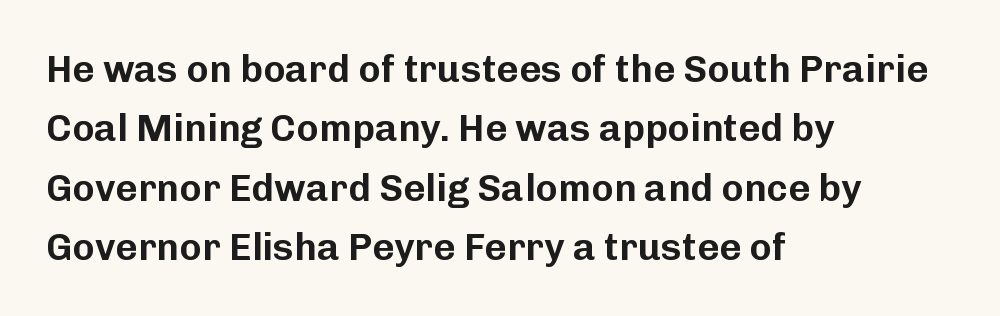
{"serif": "no", "italic": "no", "width": "normal", "stroke_contrast": "low", "x_height": "medium", "monospaced": "no", "underline": "no", "align": "left", "line_spacing": "normal", "line_spacing_ratio": 1.56, "letter_spacing": "normal", "letter_spacing_em": 0.0, "glyph_px": 38}
